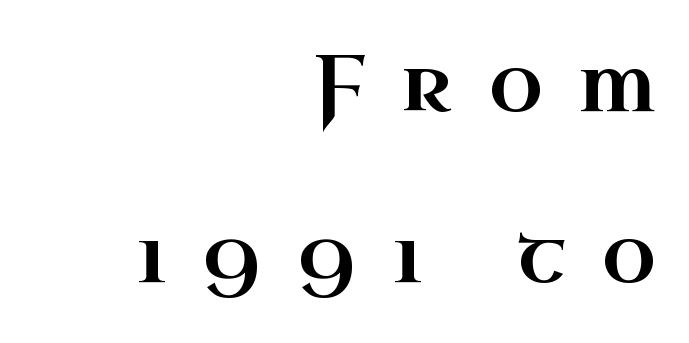
Q: Is the text italic (slanted)? A: No, it is upright.
Q: Is the typeface a serif or a sans-serif typeface? A: Serif.
Q: Is the text underlined? A: No.
Q: How is the paragraph aligned? A: Right-aligned.
Q: Is the spacing between letters normal or unusually wide? A: Unusually wide.
Q: Is the spacing between lines tight, normal or loose? A: Loose.
Q: Width (condensed, normal, or wide)? A: Wide.
Q: Stroke contrast? A: High.
Q: x-height? A: Small.
Q: Monospaced? A: No.
